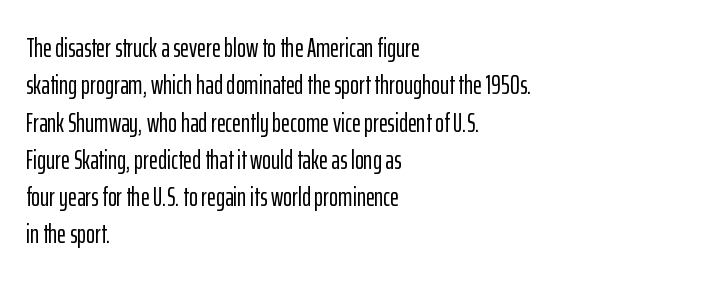
Q: Is the text italic (slanted)? A: No, it is upright.
Q: Is the text underlined? A: No.
Q: How is the paragraph aligned? A: Left-aligned.
Q: Is the spacing between letters normal or unusually wide? A: Normal.
Q: Is the spacing between lines tight, normal or loose? A: Normal.
